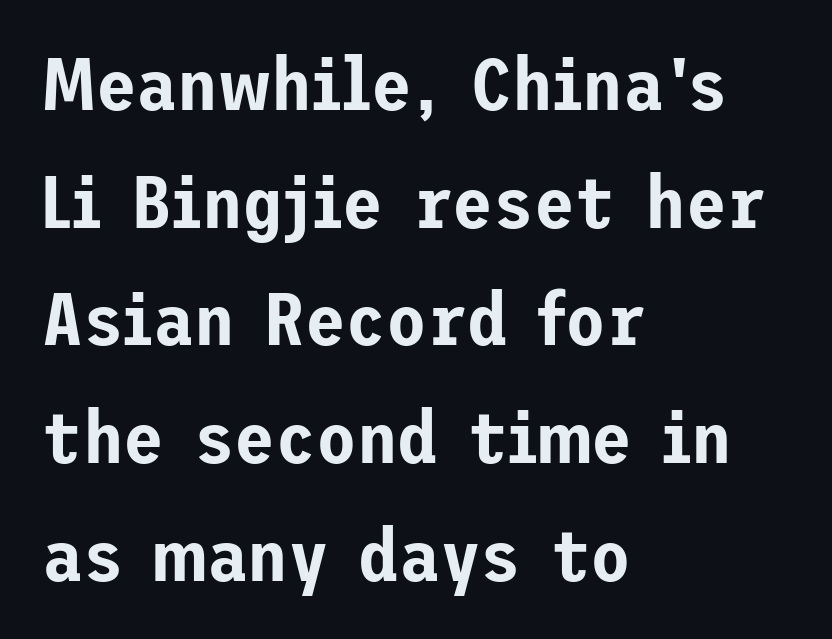
{"serif": "no", "italic": "no", "width": "normal", "stroke_contrast": "low", "x_height": "medium", "underline": "no", "align": "left", "line_spacing": "normal", "line_spacing_ratio": 1.59, "letter_spacing": "normal", "letter_spacing_em": 0.0, "glyph_px": 74}
